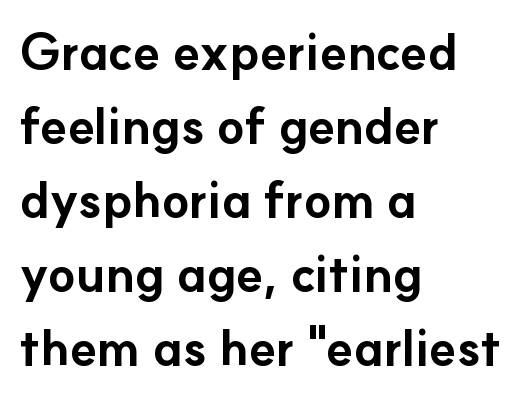
The image shows 50 px bold sans-serif type, upright; set left-aligned, normal line spacing (1.48x), normal letter spacing, not underlined; low stroke contrast and a small x-height.
